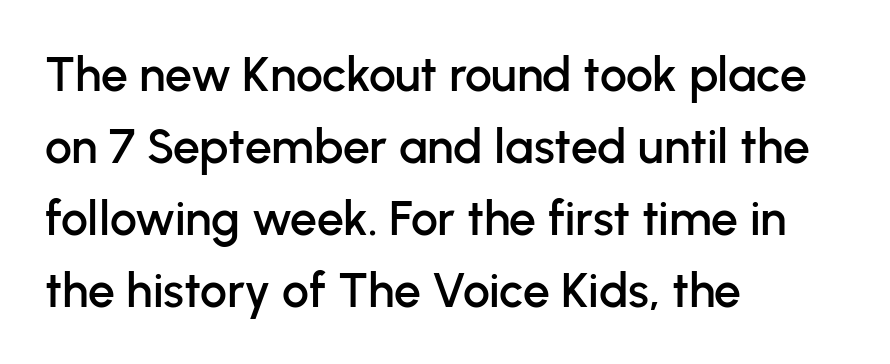
Q: Is the text italic (slanted)? A: No, it is upright.
Q: Is the typeface a serif or a sans-serif typeface? A: Sans-serif.
Q: Is the text underlined? A: No.
Q: How is the paragraph aligned? A: Left-aligned.
Q: Is the spacing between letters normal or unusually wide? A: Normal.
Q: Is the spacing between lines tight, normal or loose? A: Normal.
Q: Width (condensed, normal, or wide)? A: Normal.
Q: Stroke contrast? A: Low.
Q: x-height? A: Medium.
Q: Monospaced? A: No.
